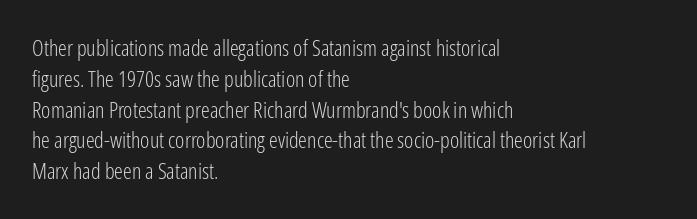
Summary of vertical rhythm: regular, with standard interline spacing. Short note: letters normally spaced. The font's upright variant was chosen for this text. Casual observation: everything's shoved over to the left.
